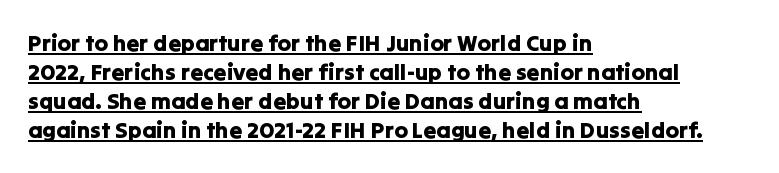
Q: Is the text italic (slanted)? A: No, it is upright.
Q: Is the text underlined? A: Yes.
Q: How is the paragraph aligned? A: Left-aligned.
Q: Is the spacing between letters normal or unusually wide? A: Normal.
Q: Is the spacing between lines tight, normal or loose? A: Normal.
